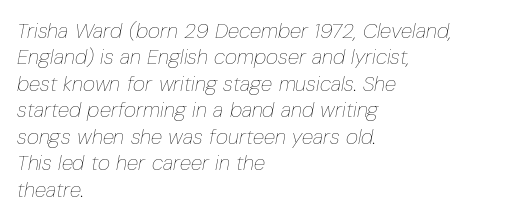
{"italic": "yes", "lean": "right", "slant_degrees": 10, "bold": "no", "underline": "no", "align": "left", "line_spacing": "normal", "line_spacing_ratio": 1.26, "letter_spacing": "normal", "letter_spacing_em": 0.0, "glyph_px": 21}
